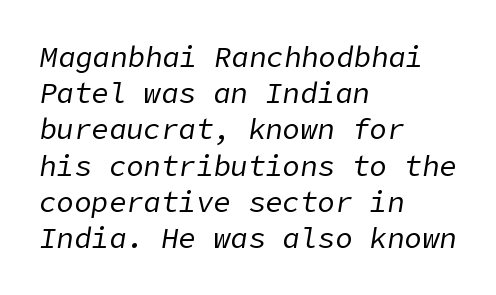
A bare baseline throughout the passage. Weight: not bold — regular or lighter. The line texture is even and compact thanks to regular tracking. Slant detected: the letters are inclined. The block of text has a typical density, with ordinary space between rows. Caption: multi-line text, flush left, ragged right.
